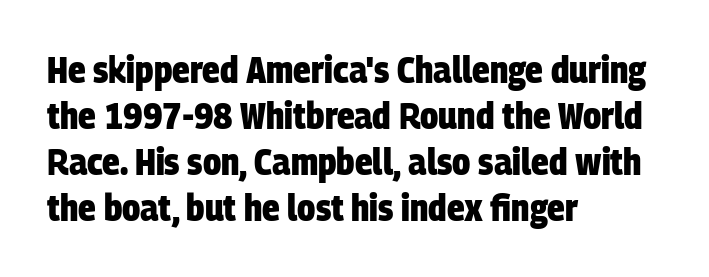
The image shows 37 px heavy, condensed sans-serif type; set left-aligned, line spacing 1.24x, normal letter spacing, not underlined; low stroke contrast and a large x-height.
